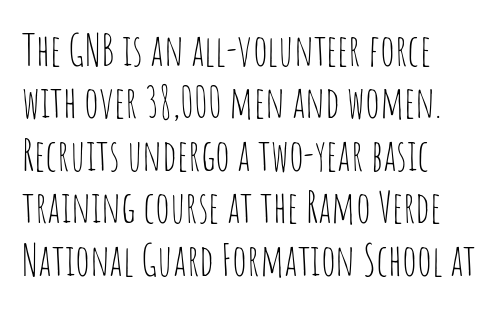
{"serif": "no", "italic": "no", "bold": "no", "weight": "thin", "width": "condensed", "stroke_contrast": "low", "x_height": "large", "monospaced": "no", "underline": "no", "align": "left", "line_spacing_ratio": 1.22, "letter_spacing": "normal", "letter_spacing_em": 0.0, "glyph_px": 43}
